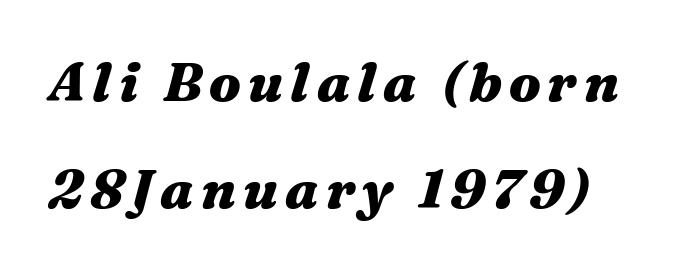
Rows of type keep a wide berth in the vertical direction. The rendering applies a slant to the glyphs. Decoration check: the copy has no underline. Heavy, bold letterforms. The passage shown is typed in a proportional face where columns would drift.
